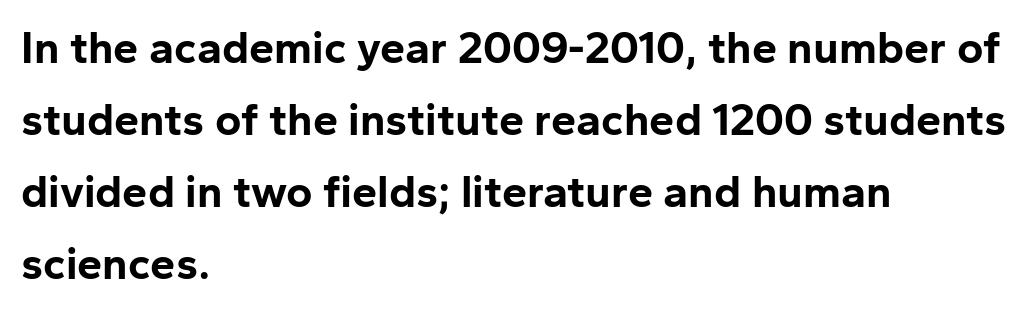
The image shows 45 px bold sans-serif type, upright; set left-aligned, normal line spacing (1.6x), normal letter spacing, not underlined; low stroke contrast and a medium x-height.
